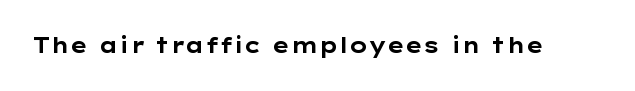
The letterforms sit shoulder to shoulder at normal distance. These lines were composed using upright roman letters. Check the space under the baseline: it is left empty. The sample has been set heavy, in full bold.
